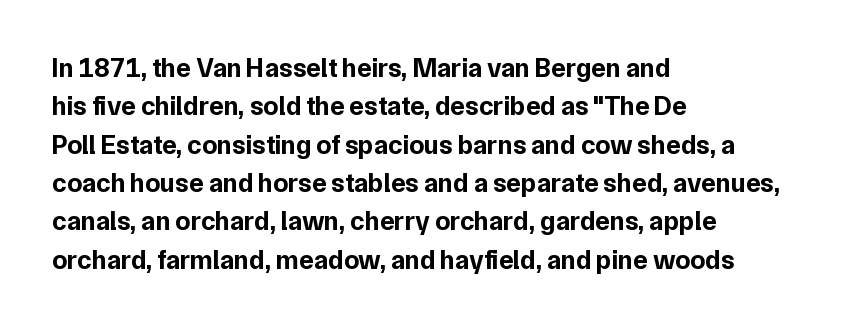
Q: Is the text bold? A: Yes.
Q: Is the text italic (slanted)? A: No, it is upright.
Q: Is the text underlined? A: No.
Q: How is the paragraph aligned? A: Left-aligned.
Q: Is the spacing between letters normal or unusually wide? A: Normal.
Q: Is the spacing between lines tight, normal or loose? A: Normal.
